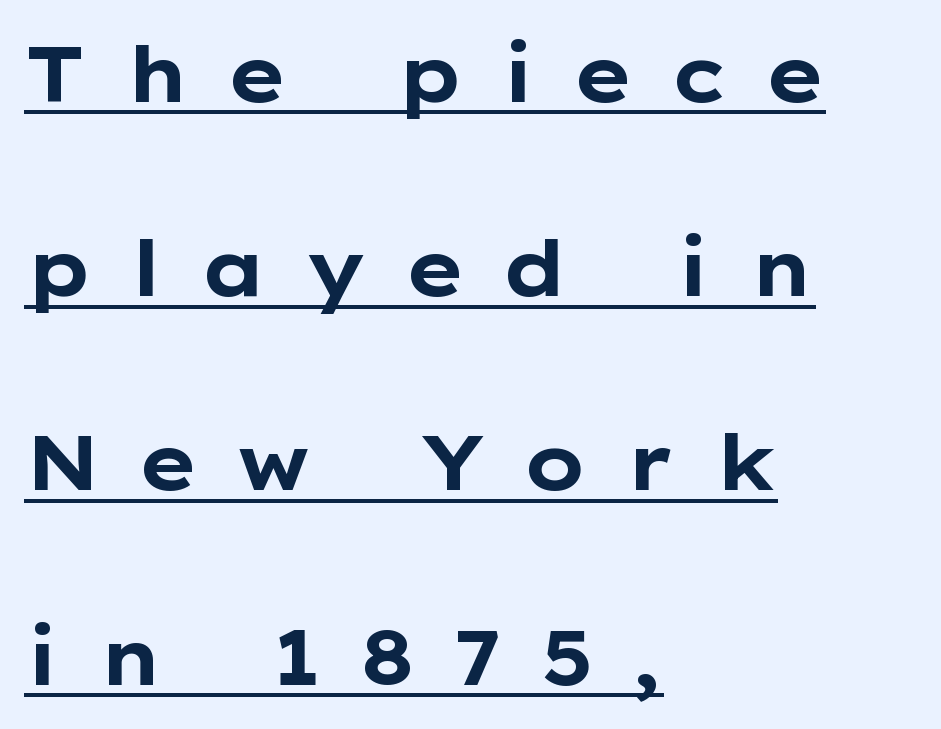
Q: Is the text bold? A: Yes.
Q: Is the text italic (slanted)? A: No, it is upright.
Q: Is the typeface a serif or a sans-serif typeface? A: Sans-serif.
Q: Is the text underlined? A: Yes.
Q: How is the paragraph aligned? A: Left-aligned.
Q: Is the spacing between letters normal or unusually wide? A: Unusually wide.
Q: Is the spacing between lines tight, normal or loose? A: Loose.
Q: Width (condensed, normal, or wide)? A: Wide.
Q: Stroke contrast? A: Low.
Q: x-height? A: Medium.
Q: Monospaced? A: No.
